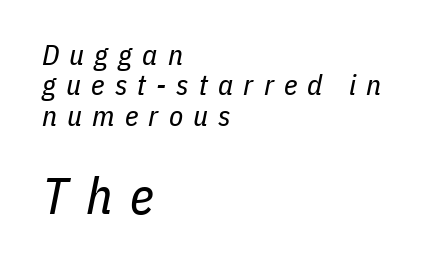
The characters are drawn with everyday or finer stroke widths. Whoever set this made the second block the dominant, larger element. Teacher's note: observe the even left margin — that is flush-left alignment. Does the lettering tilt? It does — this is italic.
